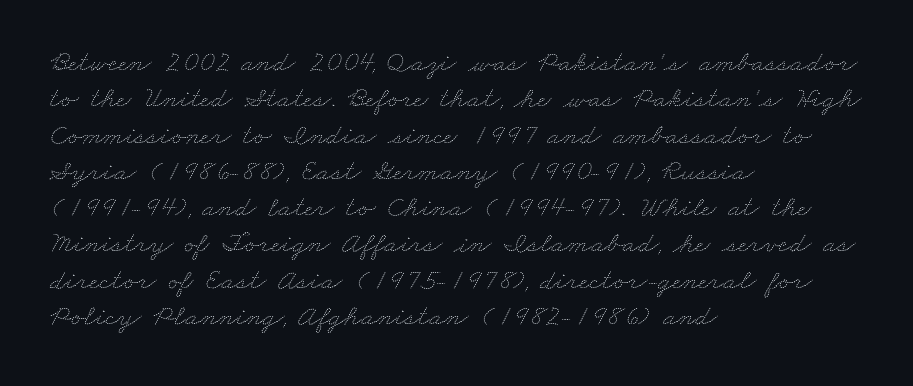
The image shows 30 px thin, wide type; set left-aligned, line spacing 1.21x, normal letter spacing, not underlined; medium stroke contrast and a small x-height.
